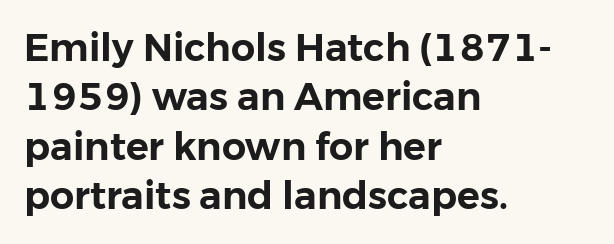
Q: Is the text italic (slanted)? A: No, it is upright.
Q: Is the typeface a serif or a sans-serif typeface? A: Sans-serif.
Q: Is the text underlined? A: No.
Q: How is the paragraph aligned? A: Left-aligned.
Q: Is the spacing between letters normal or unusually wide? A: Normal.
Q: Is the spacing between lines tight, normal or loose? A: Normal.
Q: Width (condensed, normal, or wide)? A: Normal.
Q: Stroke contrast? A: Low.
Q: x-height? A: Medium.
Q: Monospaced? A: No.
